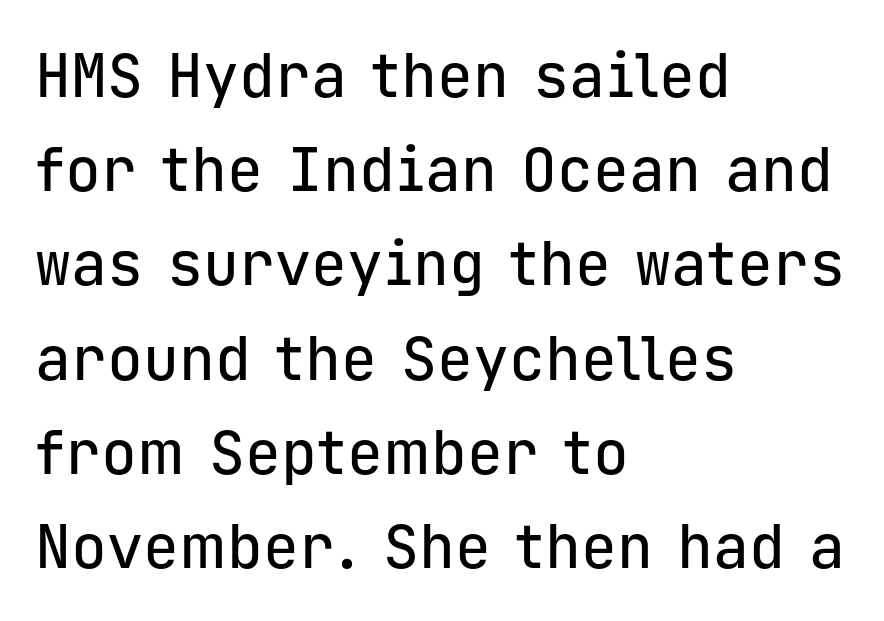
Q: Is the text italic (slanted)? A: No, it is upright.
Q: Is the typeface a serif or a sans-serif typeface? A: Sans-serif.
Q: Is the text underlined? A: No.
Q: How is the paragraph aligned? A: Left-aligned.
Q: Is the spacing between letters normal or unusually wide? A: Normal.
Q: Is the spacing between lines tight, normal or loose? A: Normal.
Q: Width (condensed, normal, or wide)? A: Normal.
Q: Stroke contrast? A: Low.
Q: x-height? A: Medium.
Q: Monospaced? A: Yes.
